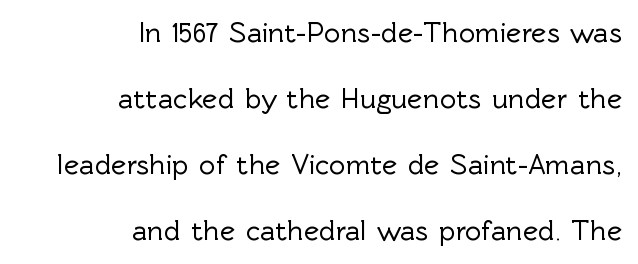
{"serif": "no", "italic": "no", "width": "normal", "x_height": "medium", "monospaced": "no", "underline": "no", "align": "right", "line_spacing": "loose", "line_spacing_ratio": 2.28, "letter_spacing": "normal", "letter_spacing_em": 0.0, "glyph_px": 29}
